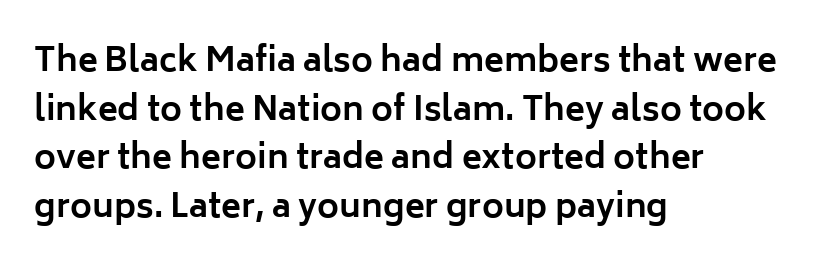
Note: no serifs on the glyphs. The letters stand straight up with perfectly vertical stems. Weight check: bold — yes, fully. The letters advance in unequal steps, a hallmark of proportional type.
